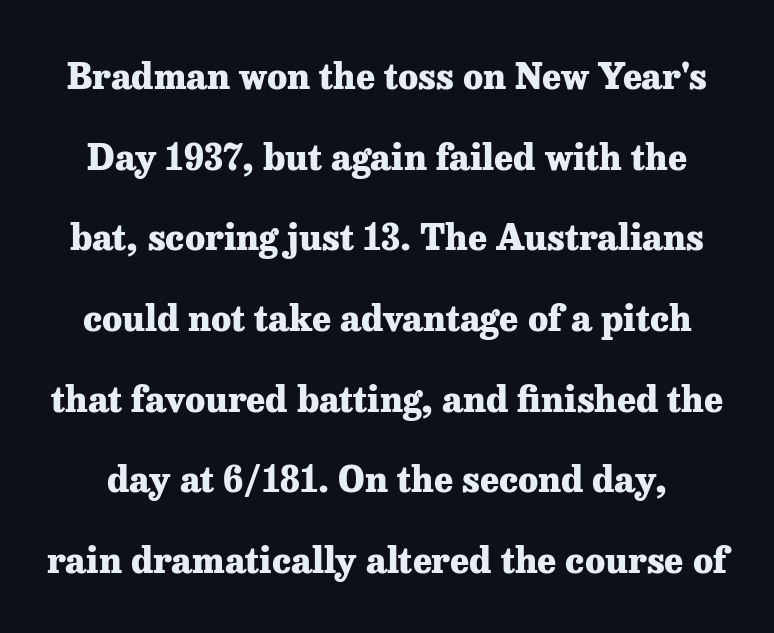
{"serif": "yes", "italic": "no", "bold": "yes", "weight": "heavy", "width": "normal", "stroke_contrast": "low", "x_height": "medium", "monospaced": "no", "underline": "no", "line_spacing": "loose", "line_spacing_ratio": 2.24, "letter_spacing": "normal", "letter_spacing_em": 0.0, "glyph_px": 36}
